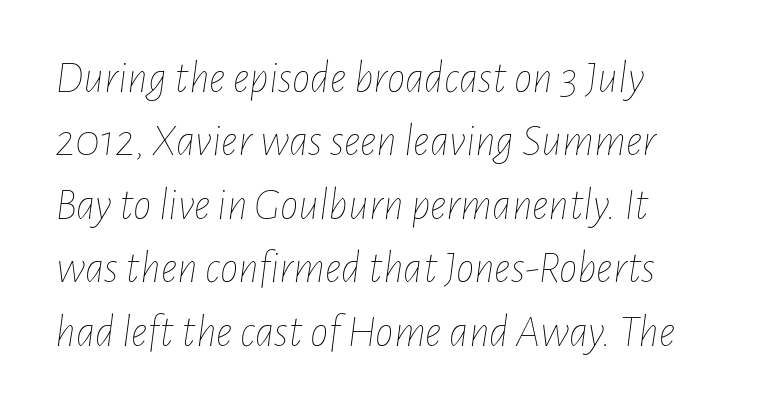
Q: Is the text bold? A: No.
Q: Is the text italic (slanted)? A: Yes, it leans right by about 7 degrees.
Q: Is the text underlined? A: No.
Q: Is the spacing between letters normal or unusually wide? A: Normal.
Q: Is the spacing between lines tight, normal or loose? A: Normal.
Q: Width (condensed, normal, or wide)? A: Condensed.
Q: Stroke contrast? A: Low.
Q: x-height? A: Medium.
Q: Monospaced? A: No.
